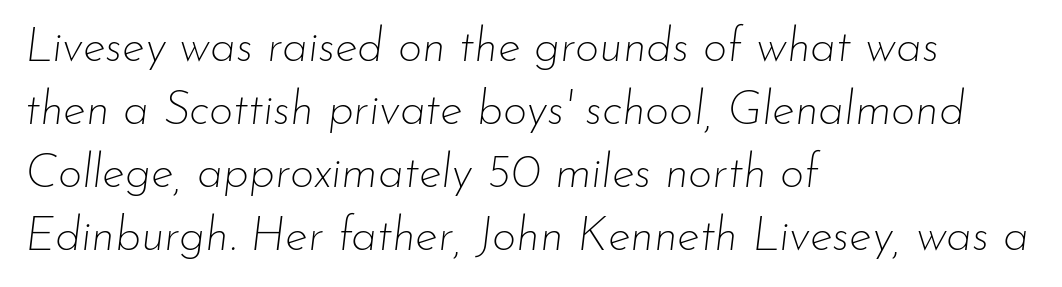
No chunkiness to these letters — they're not bold. Note the varied advance widths — an 'i' is clearly narrower than an 'm'. The rag falls on the right side of this text block. Would a proofreader flag this as italicized? Yes. Summary of vertical rhythm: regular, with standard interline spacing. Descenders hang freely into open space.
